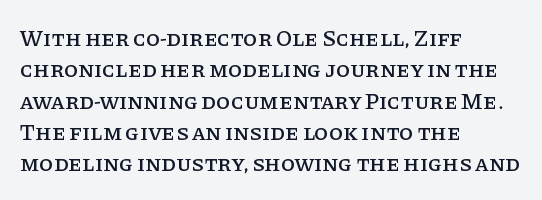
Q: Is the text italic (slanted)? A: No, it is upright.
Q: Is the text underlined? A: No.
Q: How is the paragraph aligned? A: Left-aligned.
Q: Is the spacing between letters normal or unusually wide? A: Normal.
Q: Is the spacing between lines tight, normal or loose? A: Normal.
